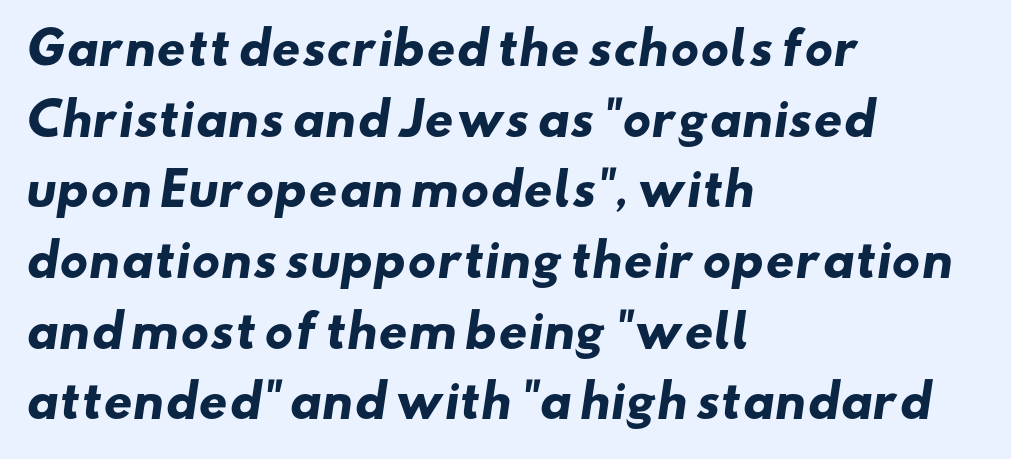
The image shows 45 px heavy, wide sans-serif type; set left-aligned, normal line spacing (1.57x), normal letter spacing, not underlined; low stroke contrast and a small x-height.
